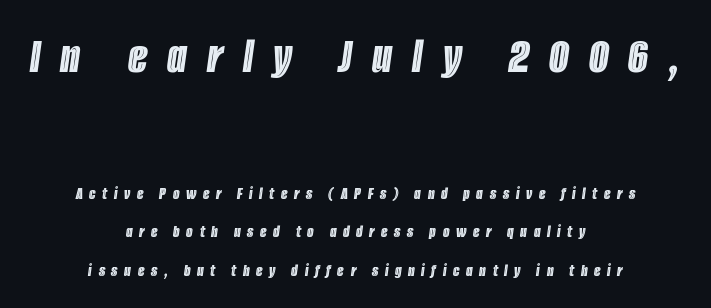
Q: Is the text italic (slanted)? A: Yes, it leans right by about 8 degrees.
Q: Is the text underlined? A: No.
Q: How is the paragraph aligned? A: Centered.
Q: Is the spacing between letters normal or unusually wide? A: Unusually wide.
Q: Is the spacing between lines tight, normal or loose? A: Loose.
Q: Which block of text is set in a larger size, the first (top) or the second (bottom)? A: The first (top) one.
Q: Width (condensed, normal, or wide)? A: Condensed.
Q: x-height? A: Large.
Q: Monospaced? A: No.
